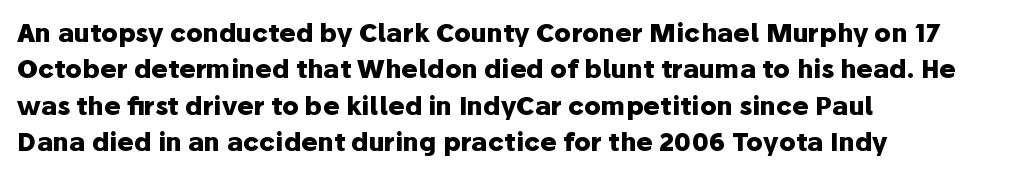
The letters are bold, with thick, heavy strokes. If you measured baseline to baseline, you'd find a middling distance. Posture: straight, roman, zero tilt. No word sits above an underline.
